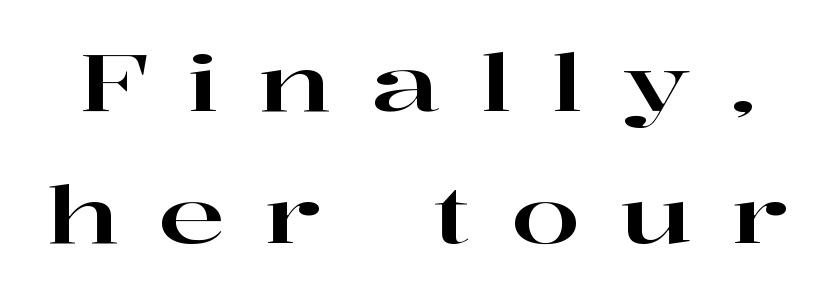
Anything drawn beneath the words? Only blank space. Tracking here is generous; glyphs stand well apart from one another. The letters stand upright; this is a roman face. The characters display serif detailing at their extremities.
